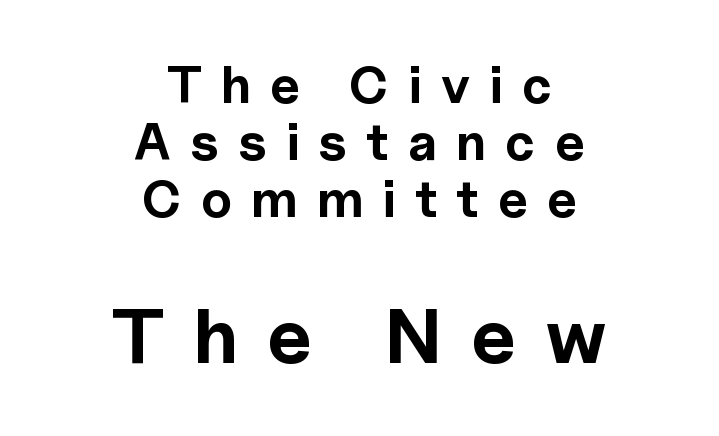
Q: Is the text bold? A: Yes.
Q: Is the text italic (slanted)? A: No, it is upright.
Q: Is the typeface a serif or a sans-serif typeface? A: Sans-serif.
Q: Is the text underlined? A: No.
Q: How is the paragraph aligned? A: Centered.
Q: Is the spacing between letters normal or unusually wide? A: Unusually wide.
Q: Is the spacing between lines tight, normal or loose? A: Tight.
Q: Which block of text is set in a larger size, the first (top) or the second (bottom)? A: The second (bottom) one.
Q: Width (condensed, normal, or wide)? A: Normal.
Q: x-height? A: Medium.
Q: Monospaced? A: No.
